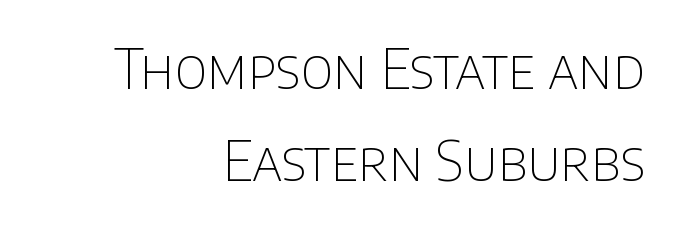
The image shows 54 px thin sans-serif type, upright; set right-aligned, normal line spacing (1.7x), normal letter spacing, not underlined; low stroke contrast and a large x-height.
